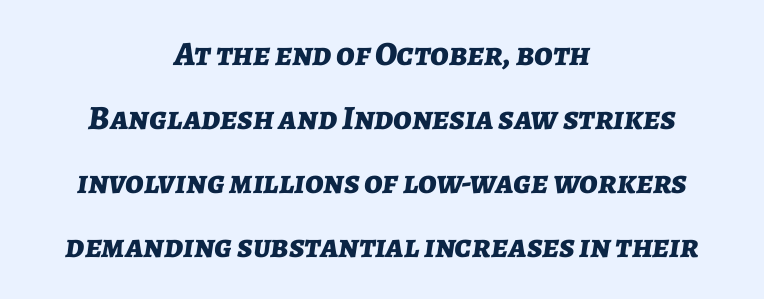
{"italic": "yes", "lean": "right", "slant_degrees": 7, "bold": "yes", "weight": "bold", "width": "normal", "stroke_contrast": "low", "x_height": "medium", "monospaced": "no", "underline": "no", "align": "center", "line_spacing_ratio": 1.88, "letter_spacing": "normal", "letter_spacing_em": 0.0, "glyph_px": 34}
